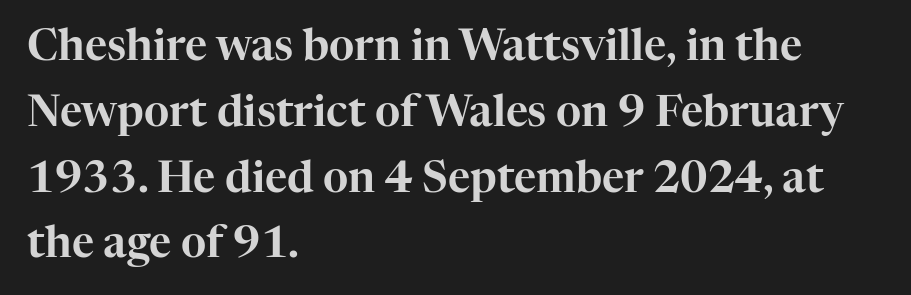
{"serif": "yes", "italic": "no", "width": "normal", "stroke_contrast": "high", "x_height": "medium", "monospaced": "no", "underline": "no", "align": "left", "line_spacing": "normal", "line_spacing_ratio": 1.53, "letter_spacing": "normal", "letter_spacing_em": 0.0, "glyph_px": 43}
